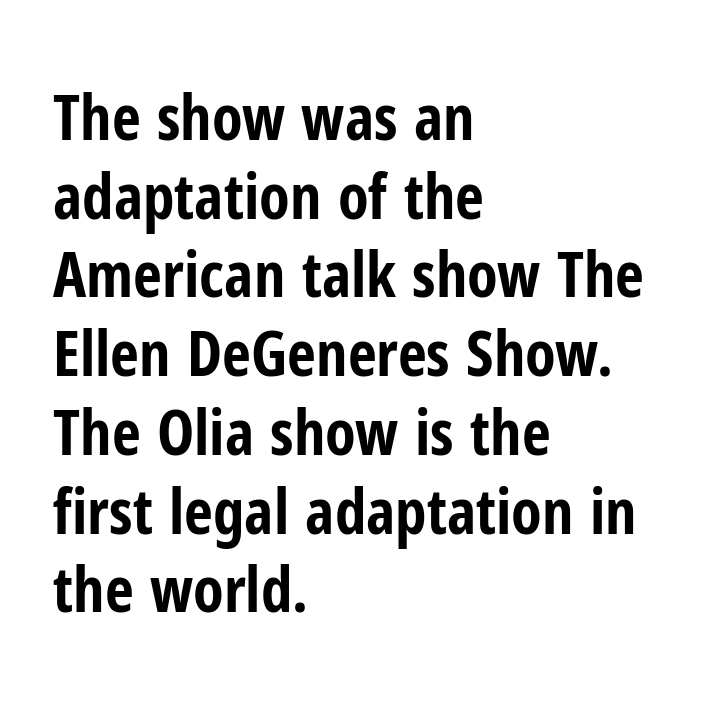
The image shows 63 px bold, condensed sans-serif type, upright; set left-aligned, normal line spacing (1.25x), normal letter spacing, not underlined; low stroke contrast and a medium x-height.
